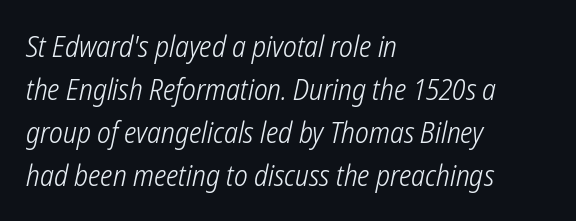
Line starts are locked; line ends wander. Looks like regular typesetting: each glyph gets only the width it needs. Each letter's strokes conclude bluntly, with no projecting serifs. Each row of text sits above clean, open space. Summary of vertical rhythm: regular, with standard interline spacing. Stroke thickness stays within the range of a standard reading face or lighter.
